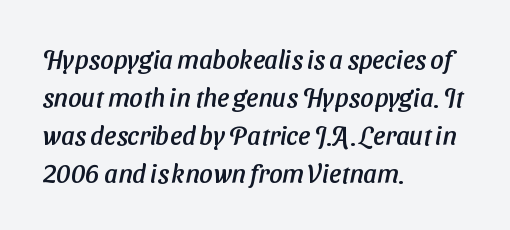
A typesetter would call this leading conventional body-copy spacing. The type is set solid horizontally, with unmodified tracking. This rendering features lettering with no underline. Visually the block forms a straight wall on the left and a jagged coastline on the right.
